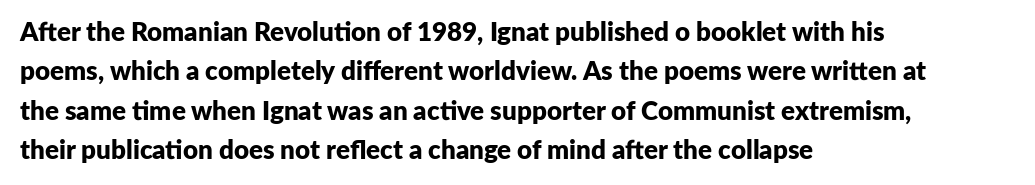
Typeset ragged right — the left edge is the straight one. The passage shown is not underscored anywhere. The lettering stays uniformly vertical, giving the passage a roman look. Short note: letters normally spaced.
